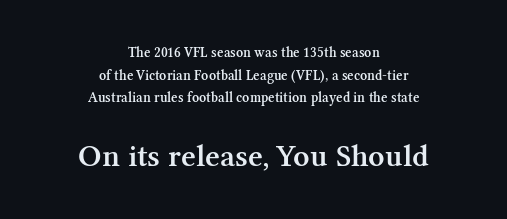
{"serif": "yes", "italic": "no", "bold": "semi", "weight": "semibold", "width": "normal", "stroke_contrast": "medium", "x_height": "medium", "monospaced": "no", "underline": "no", "align": "center", "line_spacing": "normal", "line_spacing_ratio": 1.61, "letter_spacing": "normal", "letter_spacing_em": 0.0, "larger_block": "second", "size_ratio": 2.29, "glyph_px": 32}
